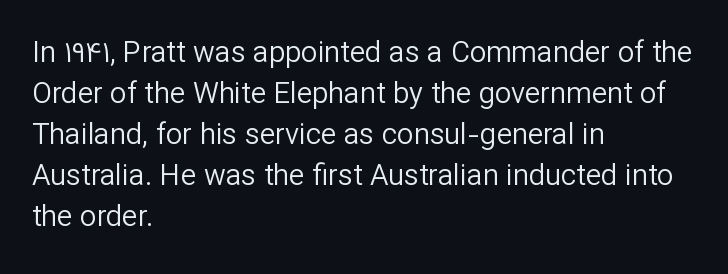
Q: Is the text bold? A: No.
Q: Is the text italic (slanted)? A: No, it is upright.
Q: Is the typeface a serif or a sans-serif typeface? A: Sans-serif.
Q: Is the text underlined? A: No.
Q: How is the paragraph aligned? A: Left-aligned.
Q: Is the spacing between letters normal or unusually wide? A: Normal.
Q: Is the spacing between lines tight, normal or loose? A: Normal.
Q: Width (condensed, normal, or wide)? A: Normal.
Q: Stroke contrast? A: Low.
Q: x-height? A: Medium.
Q: Monospaced? A: No.
